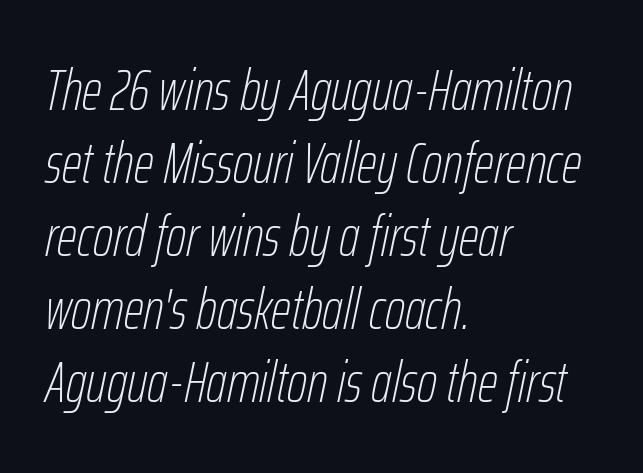
The designer left line spacing at the default. Stem width sits at or under what a default text font uses. These lines stack with their left ends in a neat column. Words appear dense and cohesive because spacing is normal.
